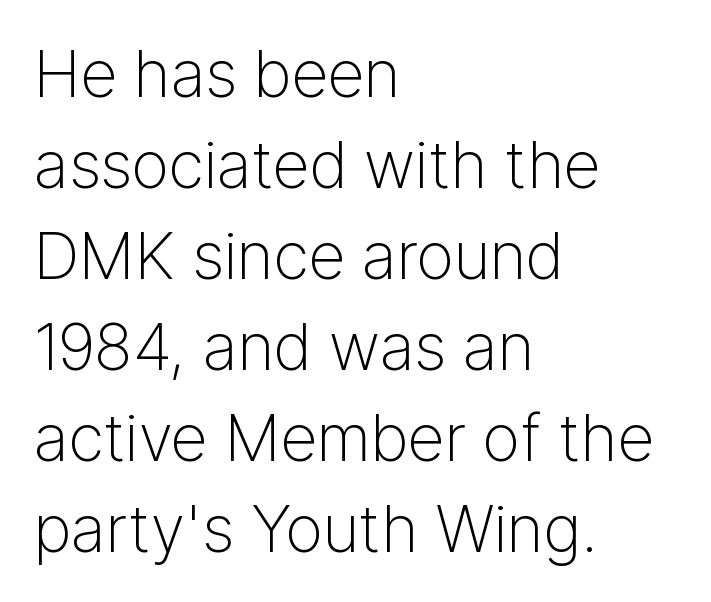
Type without underlining. Every stem runs plumb, perpendicular to the baseline. Nobody touched the tracking dial on this one. Classification — sans serif. Leading matches the norm, producing a regular column.
